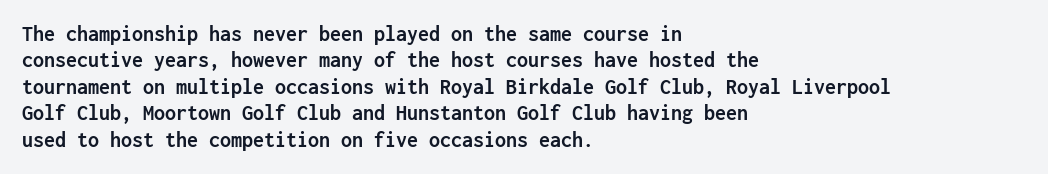
Q: Is the text bold? A: Yes.
Q: Is the text italic (slanted)? A: No, it is upright.
Q: Is the text underlined? A: No.
Q: How is the paragraph aligned? A: Left-aligned.
Q: Is the spacing between letters normal or unusually wide? A: Normal.
